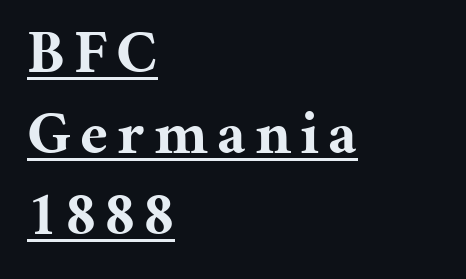
{"serif": "yes", "italic": "no", "bold": "yes", "weight": "bold", "width": "normal", "stroke_contrast": "medium", "x_height": "medium", "monospaced": "no", "underline": "yes", "align": "left", "line_spacing": "normal", "line_spacing_ratio": 1.33, "glyph_px": 61}
